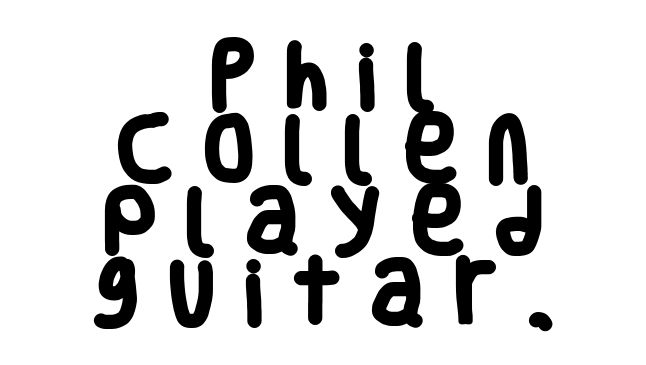
{"serif": "no", "bold": "yes", "weight": "heavy", "width": "condensed", "stroke_contrast": "low", "x_height": "large", "monospaced": "no", "underline": "no", "align": "center", "line_spacing": "tight", "line_spacing_ratio": 1.0, "letter_spacing": "wide", "letter_spacing_em": 0.43, "glyph_px": 72}
